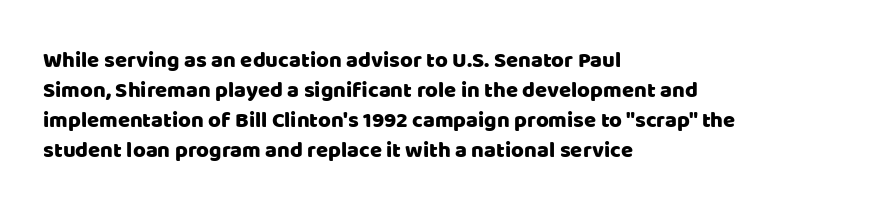
The lettering stays uniformly vertical, giving the passage a roman look. The text block is weighted toward the left margin, trailing off unevenly rightward. A typesetter would call this zero additional tracking. Evenly set lines give the paragraph a standard silhouette.
